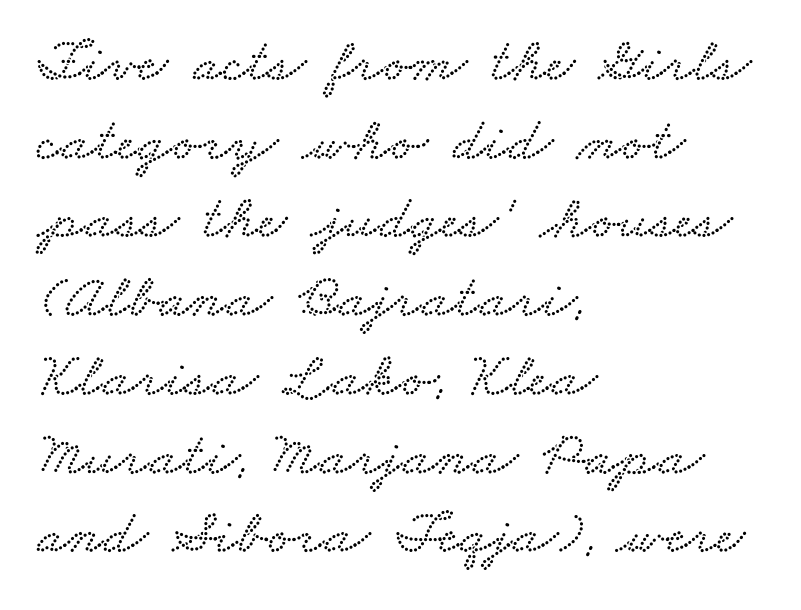
The image shows 62 px wide type; set left-aligned, normal line spacing (1.27x), normal letter spacing, not underlined; low stroke contrast and a small x-height.
